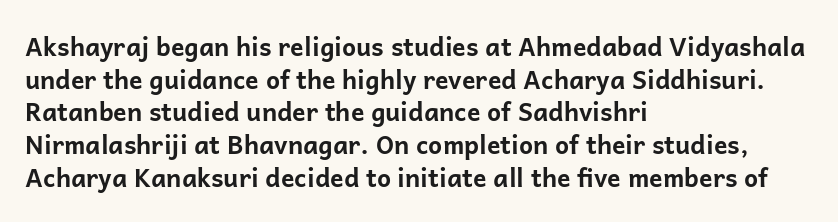
The image shows 25 px bold type, upright; set left-aligned, normal line spacing (1.31x), normal letter spacing, not underlined.
